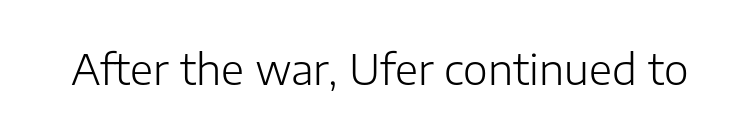
Q: Is the text bold? A: No.
Q: Is the text italic (slanted)? A: No, it is upright.
Q: Is the typeface a serif or a sans-serif typeface? A: Sans-serif.
Q: Is the text underlined? A: No.
Q: Is the spacing between letters normal or unusually wide? A: Normal.
Q: Width (condensed, normal, or wide)? A: Normal.
Q: Stroke contrast? A: Low.
Q: x-height? A: Medium.
Q: Monospaced? A: No.
